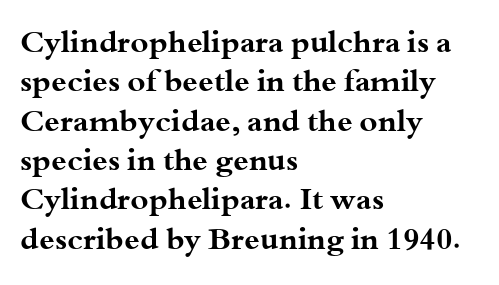
Q: Is the text bold? A: Yes.
Q: Is the text italic (slanted)? A: No, it is upright.
Q: Is the typeface a serif or a sans-serif typeface? A: Serif.
Q: Is the text underlined? A: No.
Q: How is the paragraph aligned? A: Left-aligned.
Q: Is the spacing between letters normal or unusually wide? A: Normal.
Q: Is the spacing between lines tight, normal or loose? A: Normal.
Q: Width (condensed, normal, or wide)? A: Wide.
Q: Stroke contrast? A: Medium.
Q: x-height? A: Small.
Q: Monospaced? A: No.
